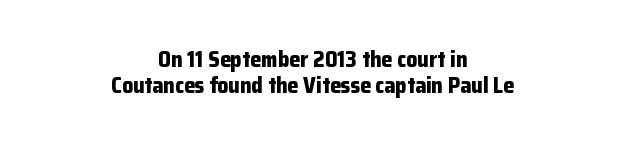
The space beneath each line is pristine and unruled. The typesetter chose a symmetrical, centered arrangement here. Strokes here are thick enough to call this a true bold. The lettering holds an erect, upright posture throughout. The horizontal fit of the characters is conventional and even.
